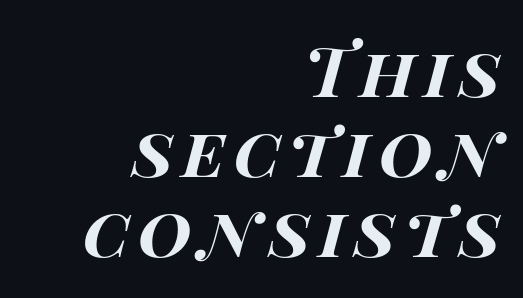
Q: Is the text bold? A: Yes.
Q: Is the text italic (slanted)? A: Yes, it leans right by about 14 degrees.
Q: Is the text underlined? A: No.
Q: How is the paragraph aligned? A: Right-aligned.
Q: Width (condensed, normal, or wide)? A: Wide.
Q: Stroke contrast? A: High.
Q: x-height? A: Large.
Q: Monospaced? A: No.
